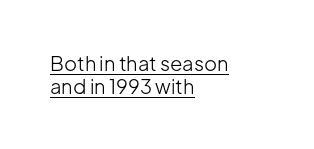
The letters stand straight up with perfectly vertical stems. The horizontal fit of the characters is conventional and even. Glance below the letters and you will spot a drawn line. The rendering anchors every line to the left-hand side.
